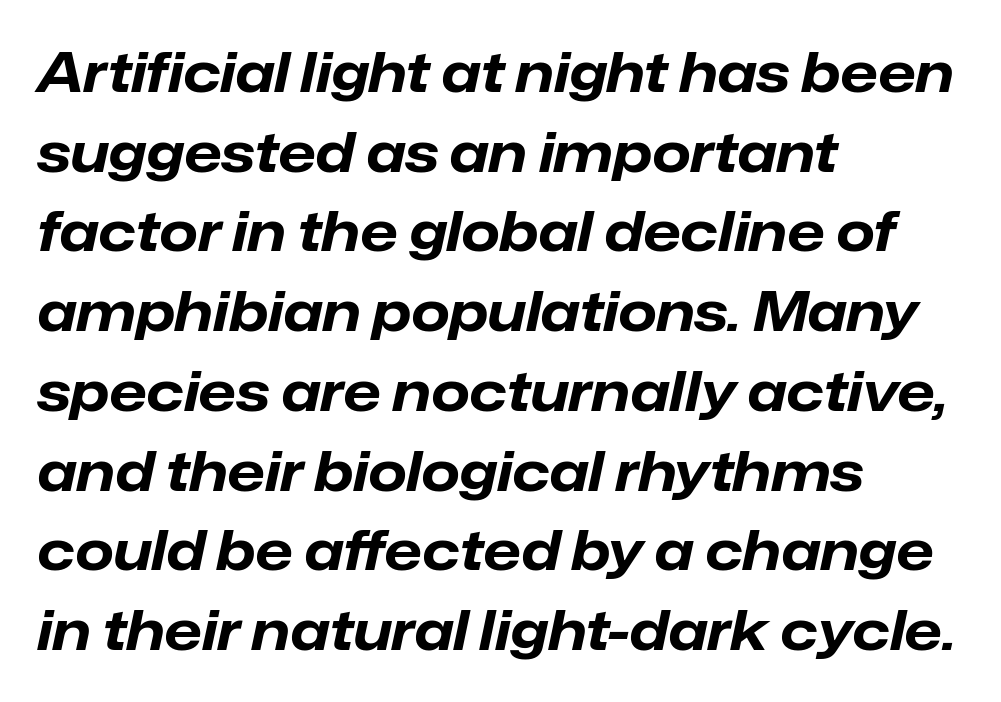
The image shows 55 px bold type, italic (leaning right); set left-aligned, normal line spacing (1.45x), normal letter spacing, not underlined; low stroke contrast and a medium x-height.
